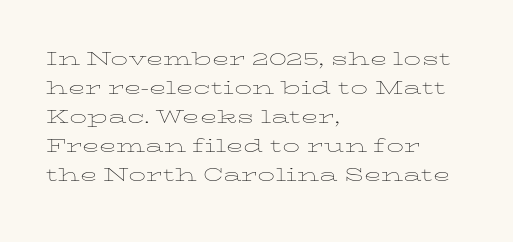
Q: Is the text bold? A: No.
Q: Is the text italic (slanted)? A: No, it is upright.
Q: Is the text underlined? A: No.
Q: How is the paragraph aligned? A: Left-aligned.
Q: Is the spacing between letters normal or unusually wide? A: Normal.
Q: Is the spacing between lines tight, normal or loose? A: Normal.
